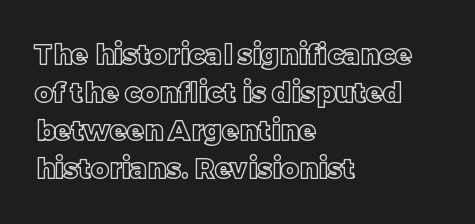
Q: Is the text italic (slanted)? A: No, it is upright.
Q: Is the text underlined? A: No.
Q: How is the paragraph aligned? A: Left-aligned.
Q: Is the spacing between letters normal or unusually wide? A: Normal.
Q: Is the spacing between lines tight, normal or loose? A: Normal.
Q: Width (condensed, normal, or wide)? A: Normal.
Q: x-height? A: Large.
Q: Monospaced? A: No.
